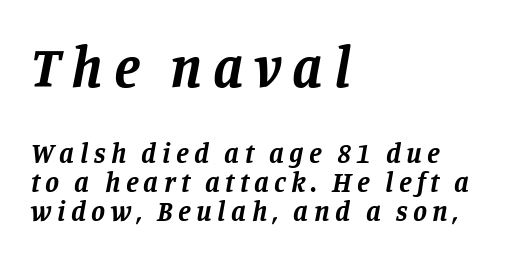
The image shows 57 px bold serif type, italic (leaning right); set left-aligned, tight line spacing (1.03x), not underlined; the first (top) block is 2.04x larger; low stroke contrast and a large x-height.
